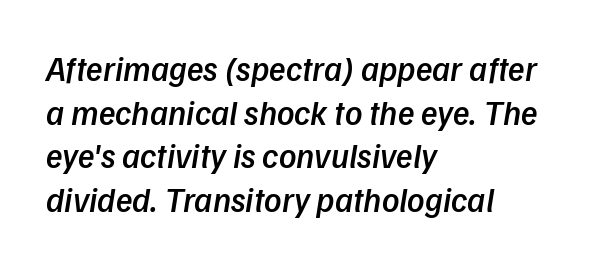
The image shows 34 px semibold type, italic (leaning right); set left-aligned, normal line spacing (1.28x), normal letter spacing, not underlined; low stroke contrast and a medium x-height.
